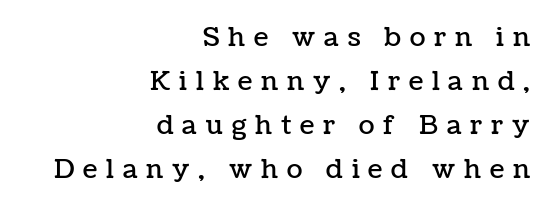
{"italic": "no", "underline": "no", "align": "right", "line_spacing": "normal", "line_spacing_ratio": 1.69, "letter_spacing": "wide", "letter_spacing_em": 0.34, "glyph_px": 26}
